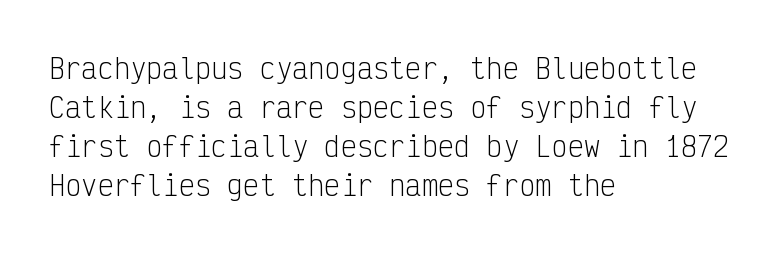
Q: Is the text bold? A: No.
Q: Is the text italic (slanted)? A: No, it is upright.
Q: Is the text underlined? A: No.
Q: How is the paragraph aligned? A: Left-aligned.
Q: Is the spacing between letters normal or unusually wide? A: Normal.
Q: Is the spacing between lines tight, normal or loose? A: Normal.
